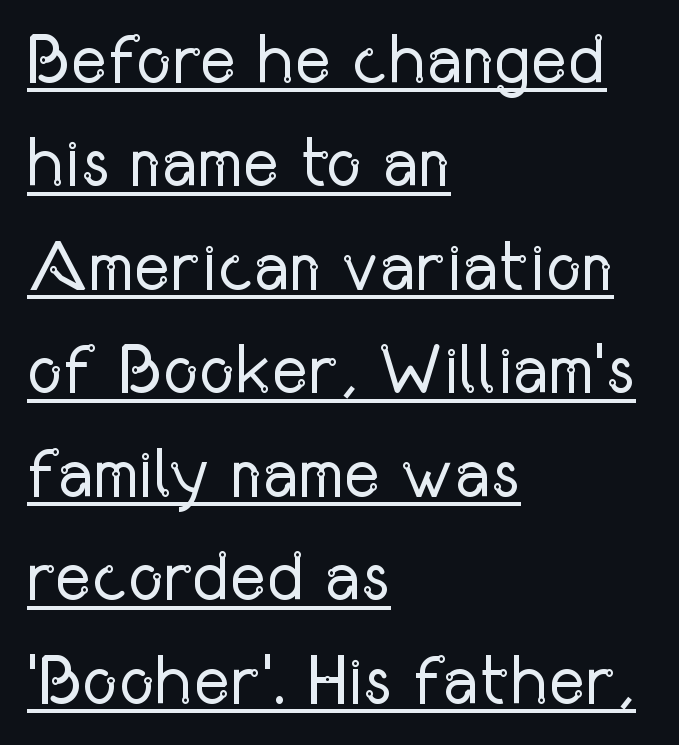
The text was rendered using a sans face with plain stroke endings. If you measured baseline to baseline, you'd find a middling distance. This sample has the flowing, uneven cadence of proportional lettering. The characters are drawn with everyday or finer stroke widths. The face used here is rendered with its standard letterfit. Each line of the rendering has a horizontal stroke beneath the glyphs.
